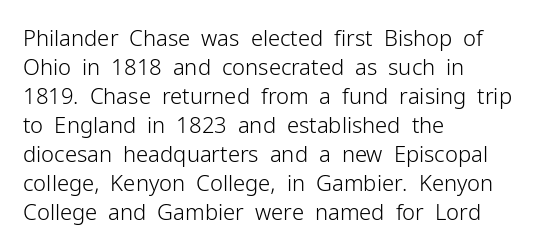
{"italic": "no", "bold": "no", "underline": "no", "align": "left", "line_spacing": "normal", "line_spacing_ratio": 1.32, "letter_spacing": "normal", "letter_spacing_em": 0.0, "glyph_px": 22}
